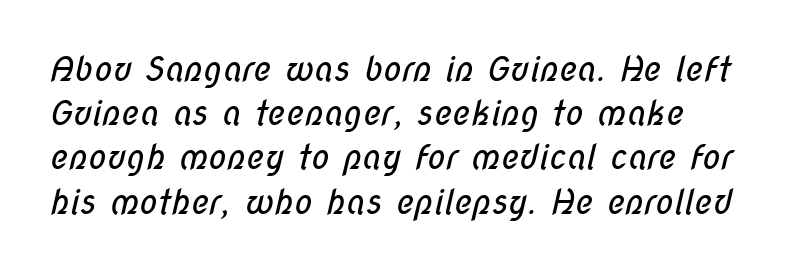
Quick note: underline off. Students, note that the glyphs here touch the page at normal intervals. This sample uses a sans-serif face. Line starts are locked; line ends wander. Vertical stems look standard width or narrower in stroke.
